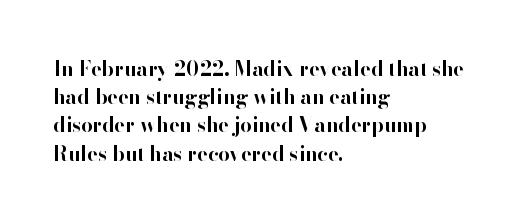
The image shows 20 px bold type, upright; set left-aligned, normal line spacing (1.41x), normal letter spacing, not underlined.
